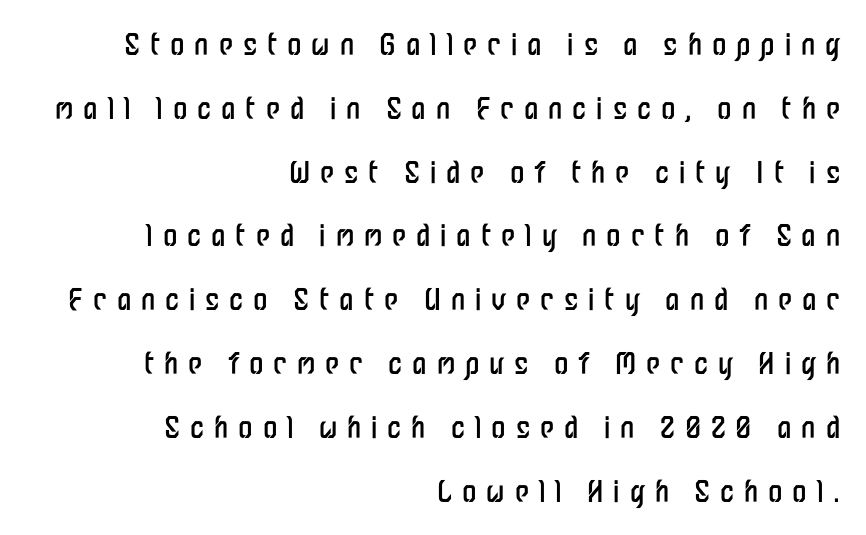
The lines in this sample share a right terminus and differ only in where they begin. Unlike italic type, these characters show no tilt at all. Each row of text sits above clean, open space. The passage shown is typeset with a sans-serif family. Airy leading. Looks like regular typesetting: each glyph gets only the width it needs.
